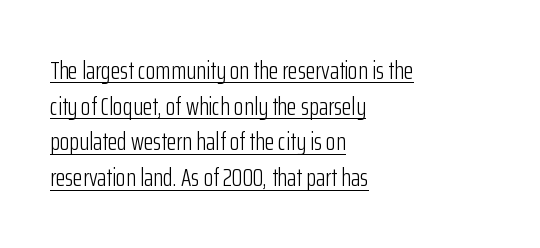
The strokes carry an ordinary text weight at most. Notice how a bar underscores the lettering throughout. The rendering keeps characters at their native spacing. Italic? Not at all — the glyphs are vertical. Regular leading. Horizontal alignment here is leftward, the default for most running prose.
